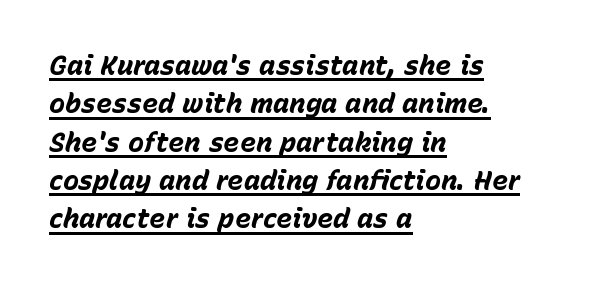
{"italic": "yes", "lean": "right", "slant_degrees": 15, "bold": "yes", "underline": "yes", "align": "left", "line_spacing": "normal", "line_spacing_ratio": 1.42, "letter_spacing": "normal", "letter_spacing_em": 0.0, "glyph_px": 27}
